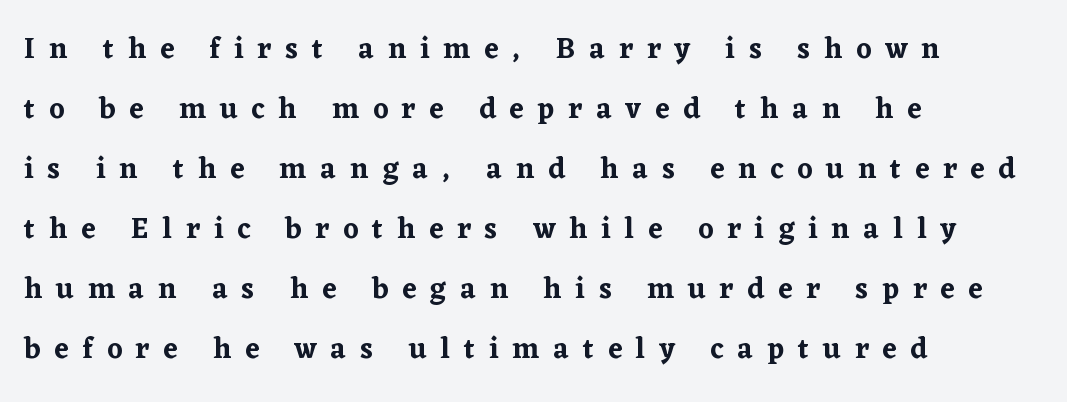
The image shows 29 px serif type, upright; set left-aligned, loose line spacing (2.07x), unusually wide letter spacing (+0.48 em), not underlined; low stroke contrast and a medium x-height.
